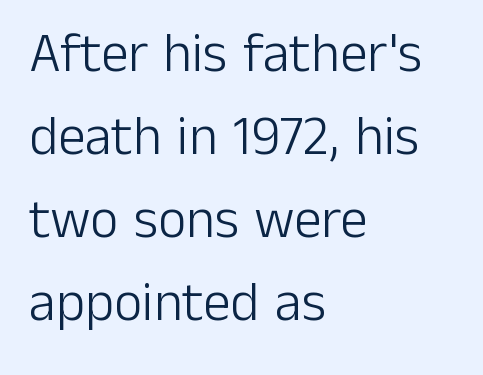
Q: Is the text bold? A: No.
Q: Is the text italic (slanted)? A: No, it is upright.
Q: Is the typeface a serif or a sans-serif typeface? A: Sans-serif.
Q: Is the text underlined? A: No.
Q: How is the paragraph aligned? A: Left-aligned.
Q: Is the spacing between letters normal or unusually wide? A: Normal.
Q: Is the spacing between lines tight, normal or loose? A: Normal.
Q: Width (condensed, normal, or wide)? A: Normal.
Q: Stroke contrast? A: Low.
Q: x-height? A: Medium.
Q: Monospaced? A: No.
